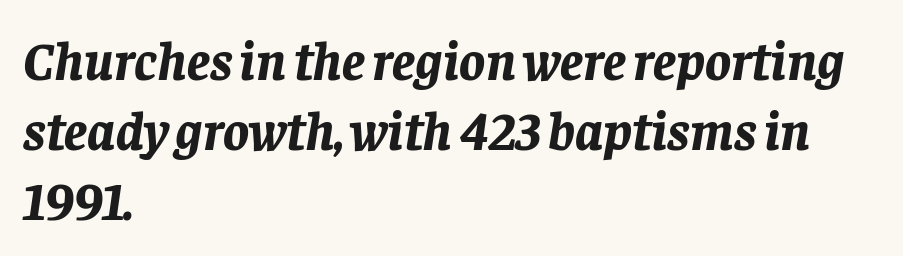
{"italic": "yes", "lean": "right", "slant_degrees": 8, "bold": "yes", "weight": "bold", "width": "normal", "stroke_contrast": "low", "x_height": "large", "monospaced": "no", "underline": "no", "align": "left", "line_spacing": "normal", "line_spacing_ratio": 1.3, "letter_spacing": "normal", "letter_spacing_em": 0.0, "glyph_px": 54}
